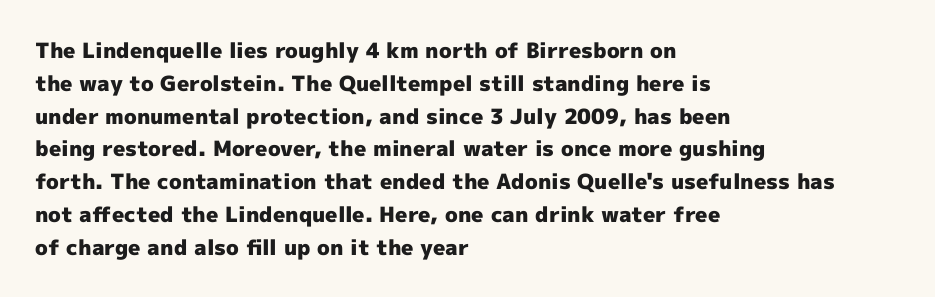
The image shows 21 px bold type, upright; set left-aligned, normal line spacing (1.56x), normal letter spacing, not underlined.
